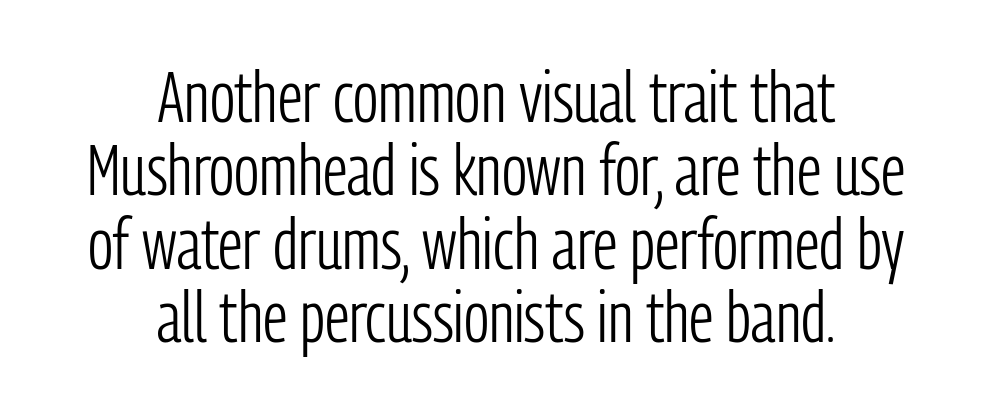
Q: Is the text bold? A: No.
Q: Is the text italic (slanted)? A: No, it is upright.
Q: Is the typeface a serif or a sans-serif typeface? A: Sans-serif.
Q: Is the text underlined? A: No.
Q: How is the paragraph aligned? A: Centered.
Q: Is the spacing between letters normal or unusually wide? A: Normal.
Q: Is the spacing between lines tight, normal or loose? A: Tight.
Q: Width (condensed, normal, or wide)? A: Condensed.
Q: Stroke contrast? A: Low.
Q: x-height? A: Medium.
Q: Monospaced? A: No.
